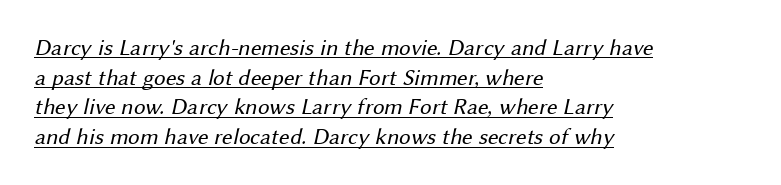
Q: Is the text bold? A: No.
Q: Is the text underlined? A: Yes.
Q: How is the paragraph aligned? A: Left-aligned.
Q: Is the spacing between letters normal or unusually wide? A: Normal.
Q: Is the spacing between lines tight, normal or loose? A: Normal.
